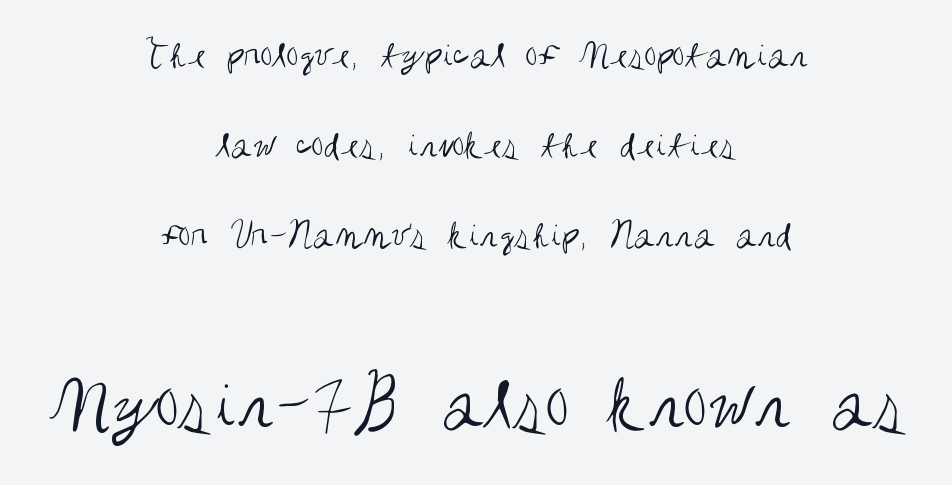
The image shows 79 px regular-weight, condensed sans-serif type; set centered, loose line spacing (2.25x), normal letter spacing, not underlined; the second (bottom) block is 1.98x larger; medium stroke contrast and a large x-height.
